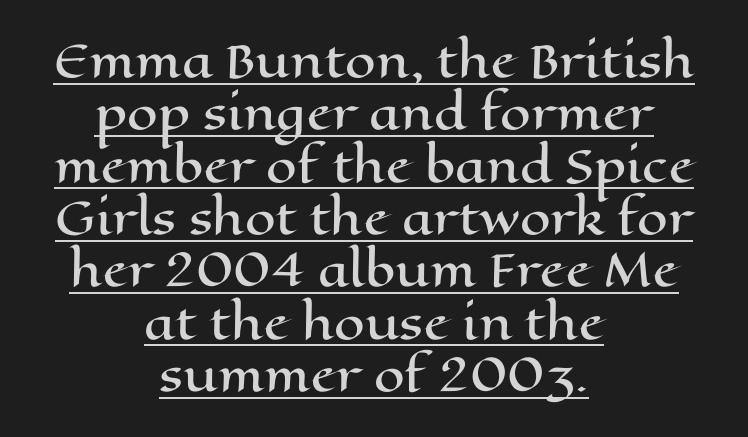
The lettering holds an erect, upright posture throughout. If you folded the block vertically in half, each line would mirror itself in length. This sample carries an underscore along the baseline area. The face used here is proportionally spaced, like ordinary book or web type. Honestly, the letter spacing is just normal — you wouldn't notice it.
